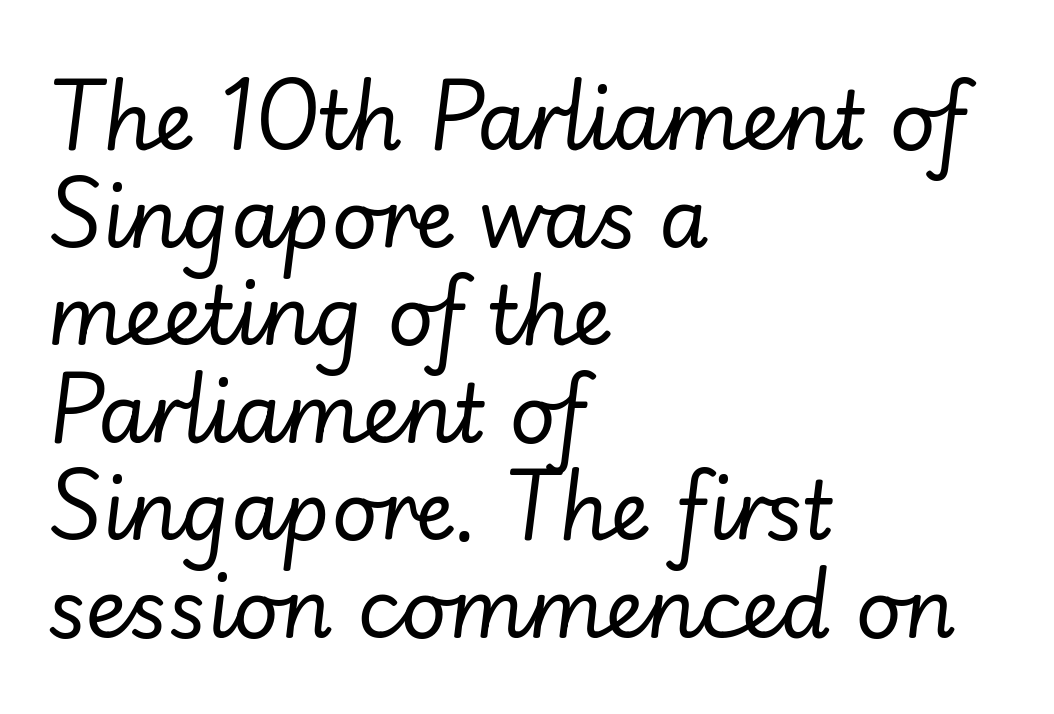
Q: Is the text bold? A: No.
Q: Is the text italic (slanted)? A: Yes, it leans right by about 7 degrees.
Q: Is the text underlined? A: No.
Q: How is the paragraph aligned? A: Left-aligned.
Q: Is the spacing between letters normal or unusually wide? A: Normal.
Q: Width (condensed, normal, or wide)? A: Normal.
Q: Stroke contrast? A: Low.
Q: x-height? A: Small.
Q: Monospaced? A: No.
